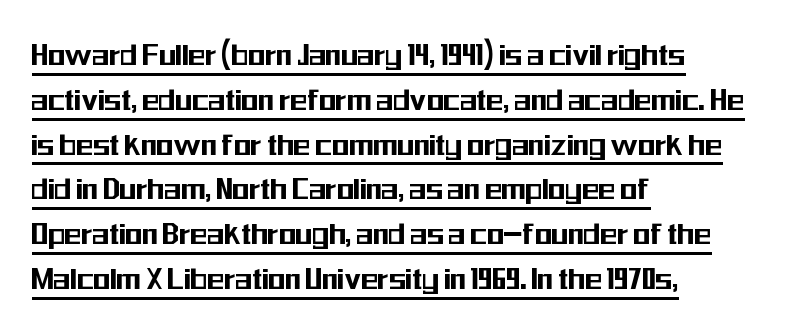
The line texture is even and compact thanks to regular tracking. Nope, no serifs anywhere on these letters. Glance below the letters and you will spot a drawn line. Italic? Not at all — the glyphs are vertical.
